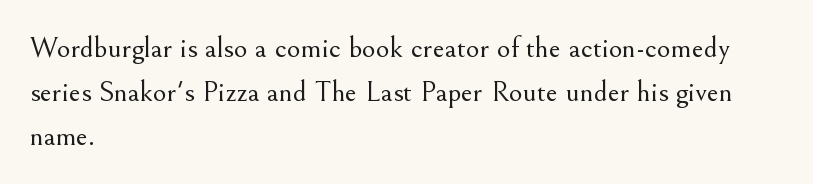
Q: Is the text bold? A: No.
Q: Is the text italic (slanted)? A: No, it is upright.
Q: Is the typeface a serif or a sans-serif typeface? A: Serif.
Q: Is the text underlined? A: No.
Q: How is the paragraph aligned? A: Left-aligned.
Q: Is the spacing between letters normal or unusually wide? A: Normal.
Q: Is the spacing between lines tight, normal or loose? A: Normal.
Q: Width (condensed, normal, or wide)? A: Normal.
Q: Stroke contrast? A: Medium.
Q: x-height? A: Small.
Q: Monospaced? A: No.
